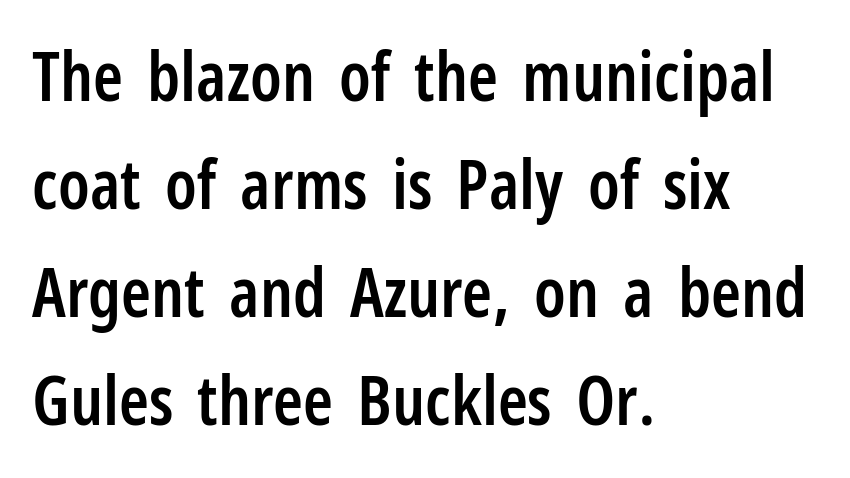
A normal amount of white space separates one row of letters from the next. A roman cut, with each character standing at attention. Does the copy run flush right? No — it runs flush left. The typesetting leans somewhat heavy: a semibold. The glyphs in this specimen are sans serif. Caption: standard tracking, unaltered.
